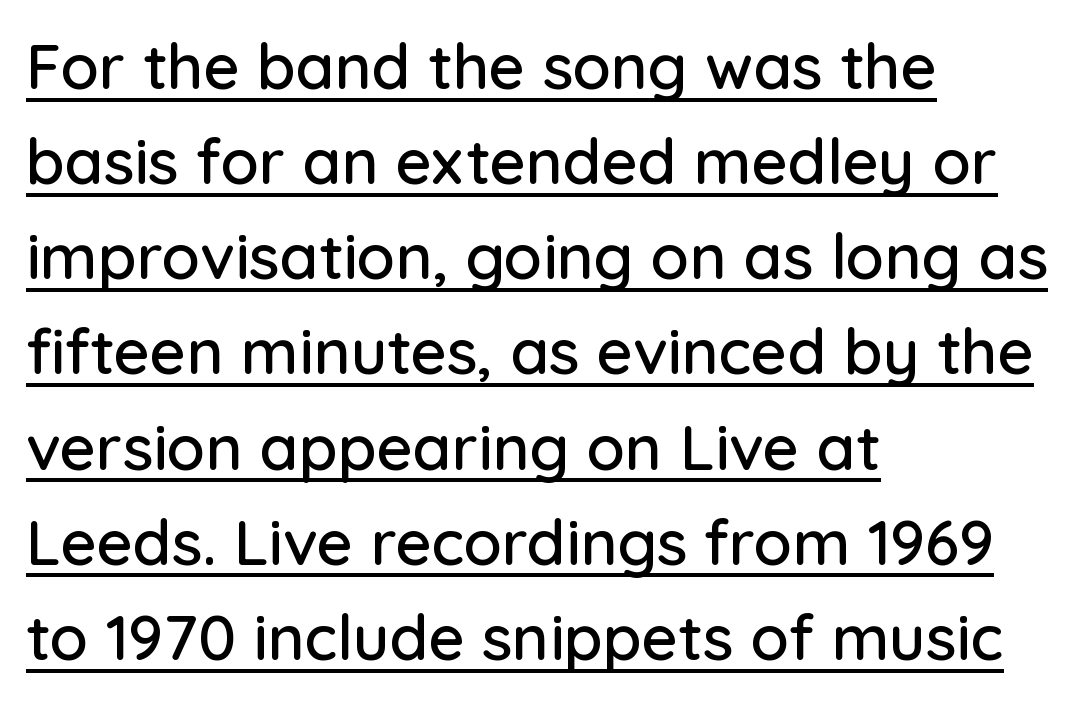
{"serif": "no", "italic": "no", "width": "normal", "stroke_contrast": "low", "x_height": "medium", "monospaced": "no", "underline": "yes", "align": "left", "line_spacing": "normal", "line_spacing_ratio": 1.51, "letter_spacing": "normal", "letter_spacing_em": 0.0, "glyph_px": 63}
